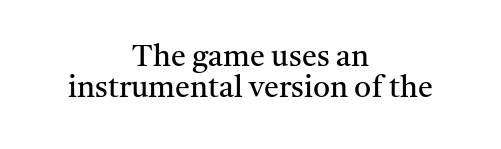
{"serif": "yes", "italic": "no", "bold": "no", "weight": "regular", "width": "normal", "stroke_contrast": "medium", "x_height": "medium", "monospaced": "no", "underline": "no", "align": "center", "line_spacing": "tight", "line_spacing_ratio": 1.04, "letter_spacing": "normal", "letter_spacing_em": 0.0, "glyph_px": 30}
